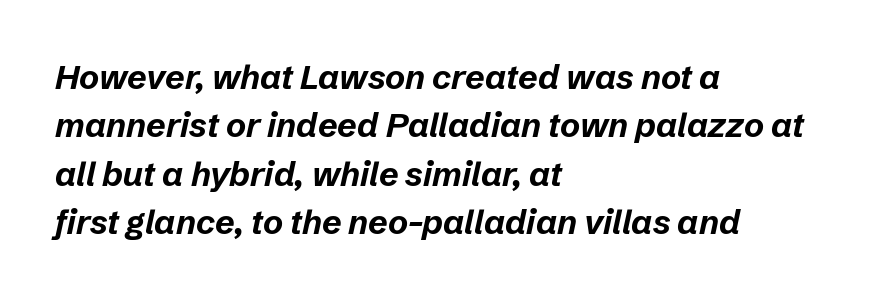
Q: Is the text bold? A: Yes.
Q: Is the text italic (slanted)? A: Yes, it leans right by about 12 degrees.
Q: Is the text underlined? A: No.
Q: How is the paragraph aligned? A: Left-aligned.
Q: Is the spacing between letters normal or unusually wide? A: Normal.
Q: Is the spacing between lines tight, normal or loose? A: Normal.
Q: Width (condensed, normal, or wide)? A: Normal.
Q: Stroke contrast? A: Low.
Q: x-height? A: Medium.
Q: Monospaced? A: No.
